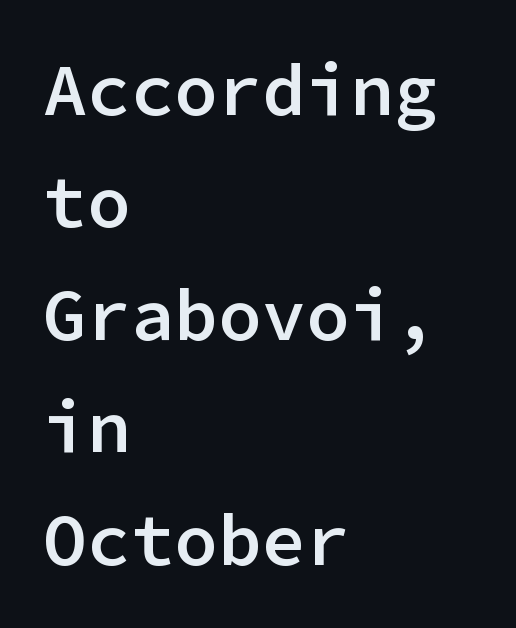
This is the in-between weight designers call semibold or demi. Look at the tracking — it's just the regular setting, nothing added. No italicization has been applied; the sample stays upright. Looks like terminal output: every glyph gets an equal slot.
